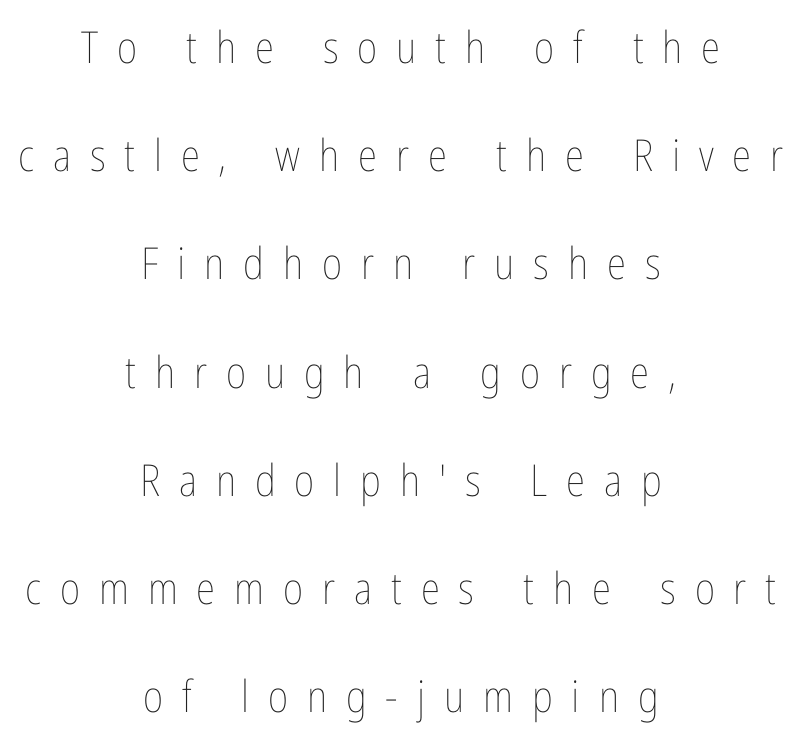
The image shows 44 px thin, condensed type, upright; set centered, loose line spacing (2.46x), unusually wide letter spacing (+0.43 em), not underlined; low stroke contrast and a medium x-height.
